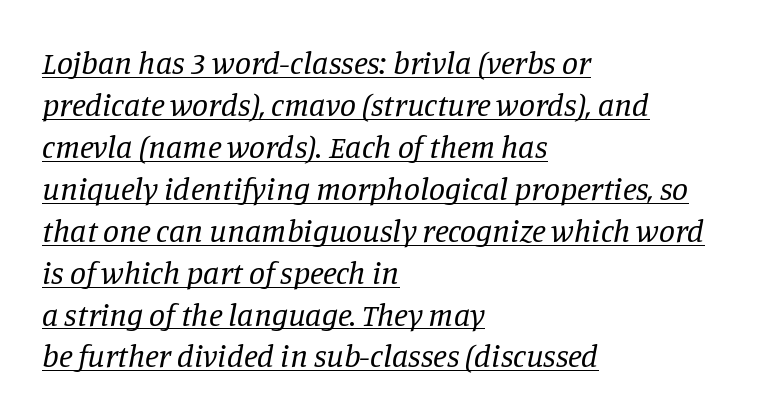
Q: Is the text bold? A: No.
Q: Is the text italic (slanted)? A: Yes, it leans right by about 11 degrees.
Q: Is the typeface a serif or a sans-serif typeface? A: Serif.
Q: Is the text underlined? A: Yes.
Q: How is the paragraph aligned? A: Left-aligned.
Q: Is the spacing between letters normal or unusually wide? A: Normal.
Q: Is the spacing between lines tight, normal or loose? A: Normal.
Q: Width (condensed, normal, or wide)? A: Normal.
Q: Stroke contrast? A: Low.
Q: x-height? A: Large.
Q: Monospaced? A: No.
